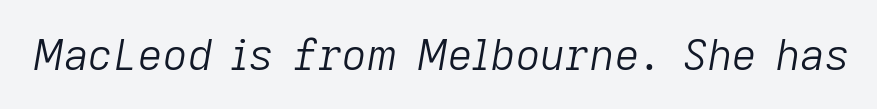
Q: Is the text bold? A: No.
Q: Is the text italic (slanted)? A: Yes, it leans right by about 9 degrees.
Q: Is the text underlined? A: No.
Q: Is the spacing between letters normal or unusually wide? A: Normal.
Q: Width (condensed, normal, or wide)? A: Normal.
Q: Stroke contrast? A: Low.
Q: x-height? A: Medium.
Q: Monospaced? A: No.
